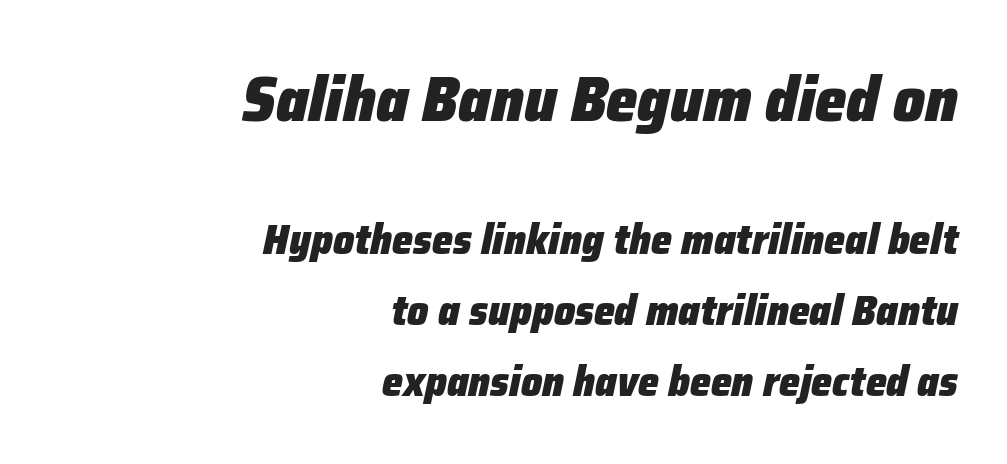
The image shows 63 px heavy type, italic (leaning right); set right-aligned, normal line spacing (1.69x), normal letter spacing, not underlined; the first (top) block is 1.5x larger; low stroke contrast and a medium x-height.
